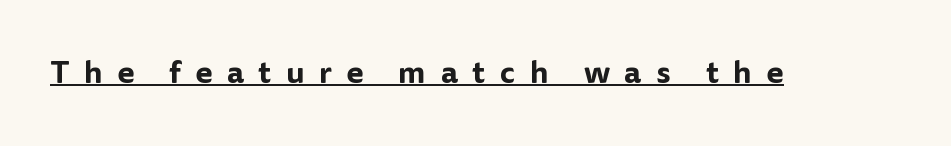
The designer went with a sans here, leaving each stem footless. Between one letter and the next there's a generous, obvious gap. Spacing verdict: proportional, widths tailored to each character. No italicization has been applied; the sample stays upright. The face used here appears with an underline applied.
